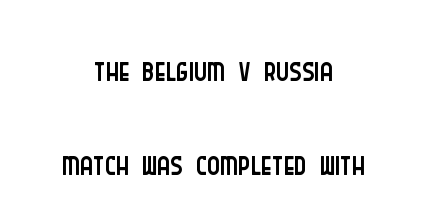
Q: Is the text bold? A: No.
Q: Is the text italic (slanted)? A: No, it is upright.
Q: Is the typeface a serif or a sans-serif typeface? A: Sans-serif.
Q: Is the text underlined? A: No.
Q: How is the paragraph aligned? A: Centered.
Q: Is the spacing between letters normal or unusually wide? A: Normal.
Q: Is the spacing between lines tight, normal or loose? A: Loose.
Q: Width (condensed, normal, or wide)? A: Condensed.
Q: Stroke contrast? A: Low.
Q: x-height? A: Large.
Q: Monospaced? A: No.
